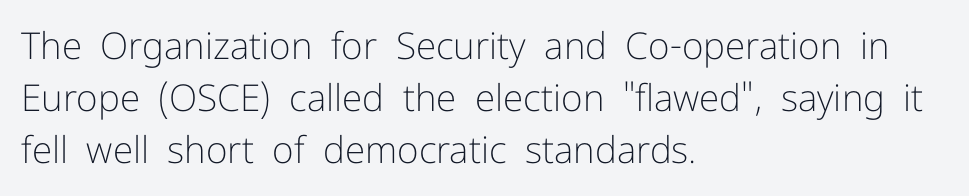
The image shows 37 px light sans-serif type, upright; set left-aligned, normal line spacing (1.41x), normal letter spacing, not underlined; low stroke contrast and a medium x-height.
